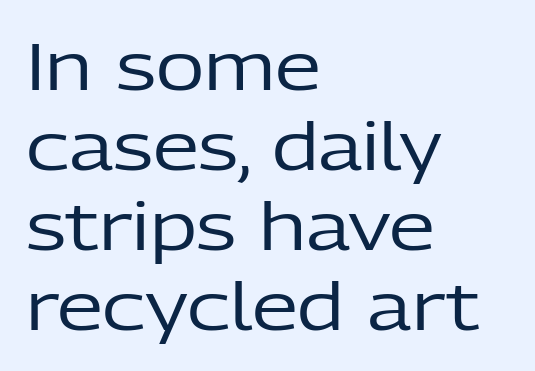
The image shows 66 px regular-weight sans-serif type, upright; set left-aligned, line spacing 1.21x, normal letter spacing, not underlined; low stroke contrast and a medium x-height.
